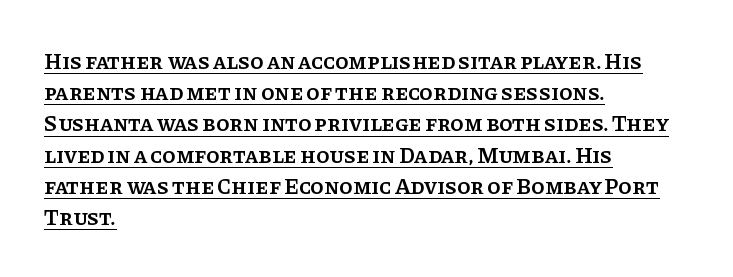
{"italic": "no", "bold": "semi", "underline": "yes", "align": "left", "line_spacing": "normal", "line_spacing_ratio": 1.42, "letter_spacing": "normal", "letter_spacing_em": 0.0, "glyph_px": 22}
